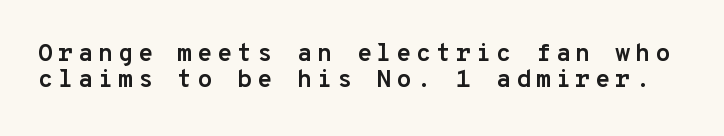
Every stem runs plumb, perpendicular to the baseline. Vertical spacing — tight. The glyphs are unaccompanied by any horizontal stroke below them. Compared with an ordinary text face, these strokes are far heavier — a full bold.
